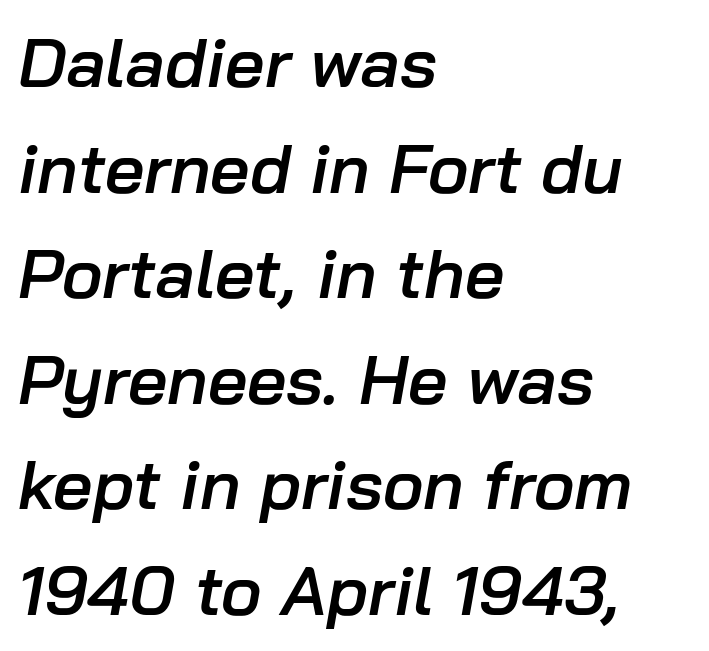
The image shows 69 px semibold type, italic (leaning right); set left-aligned, normal line spacing (1.53x), normal letter spacing, not underlined; low stroke contrast and a medium x-height.
